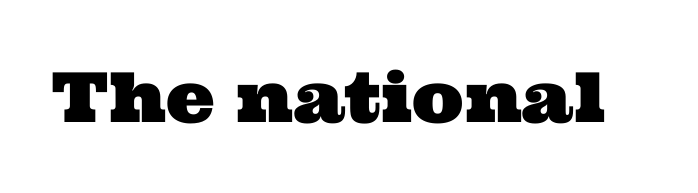
The tracking reads as untouched default to a designer's eye. A bare baseline throughout the passage. The rendering uses natural spacing where letterforms have individual widths. The designer went with a serif here, giving each stem small feet.
